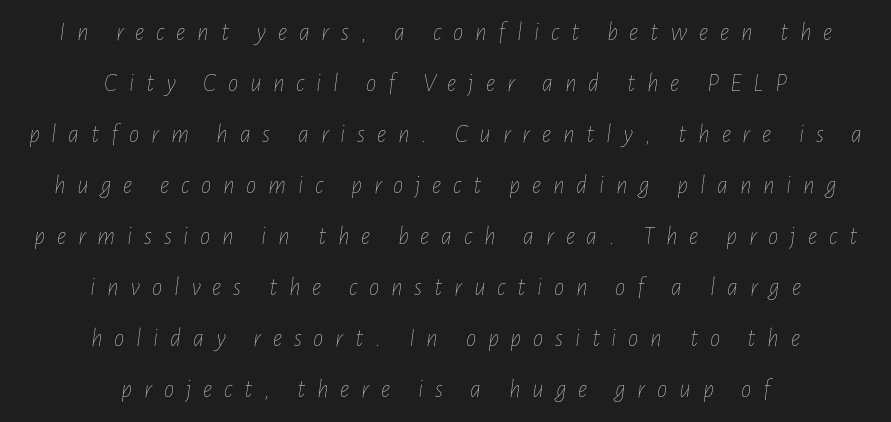
Q: Is the text bold? A: No.
Q: Is the text italic (slanted)? A: Yes, it leans right by about 7 degrees.
Q: Is the text underlined? A: No.
Q: How is the paragraph aligned? A: Centered.
Q: Is the spacing between letters normal or unusually wide? A: Unusually wide.
Q: Is the spacing between lines tight, normal or loose? A: Loose.
